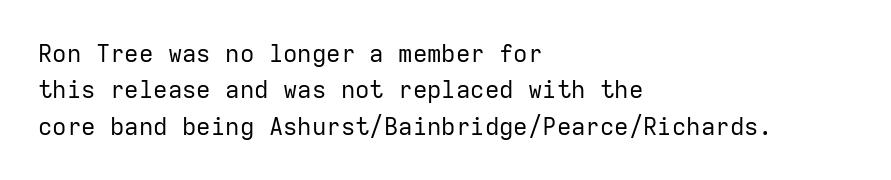
{"italic": "no", "bold": "no", "underline": "no", "align": "left", "line_spacing": "normal", "line_spacing_ratio": 1.52, "letter_spacing": "normal", "letter_spacing_em": 0.0, "glyph_px": 24}
